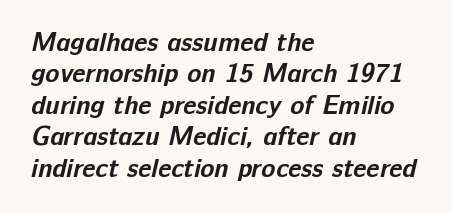
The glyphs are unaccompanied by any horizontal stroke below them. Weight check: bold — yes, fully. Glyph-to-glyph distance matches everyday printed text. Teacher's note: observe the even left margin — that is flush-left alignment.
